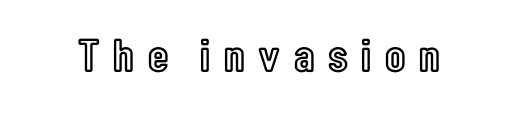
{"italic": "no", "width": "condensed", "x_height": "medium", "monospaced": "no", "underline": "no", "letter_spacing": "wide", "letter_spacing_em": 0.29, "glyph_px": 47}
